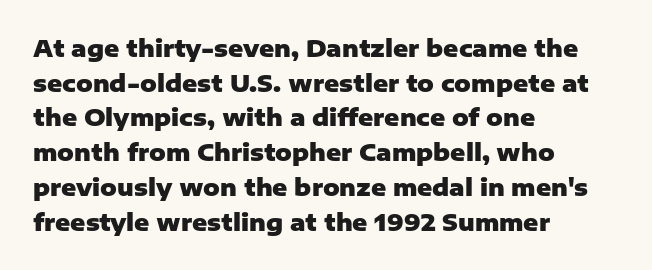
{"italic": "no", "bold": "yes", "underline": "no", "align": "left", "line_spacing": "normal", "line_spacing_ratio": 1.51, "letter_spacing": "normal", "letter_spacing_em": 0.0, "glyph_px": 23}
